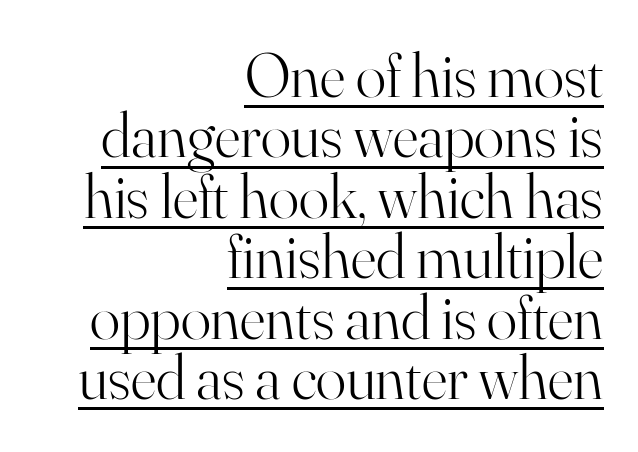
Spacing verdict: proportional, widths tailored to each character. The tracking reads as untouched default to a designer's eye. A typographer would call this underscored text. The cut favours lightness, reaching ordinary text weight at its darkest.
